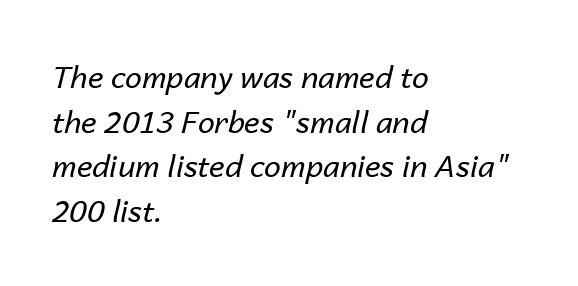
The image shows 30 px regular-weight type, italic (leaning right); set left-aligned, normal line spacing (1.49x), normal letter spacing, not underlined; low stroke contrast and a medium x-height.
